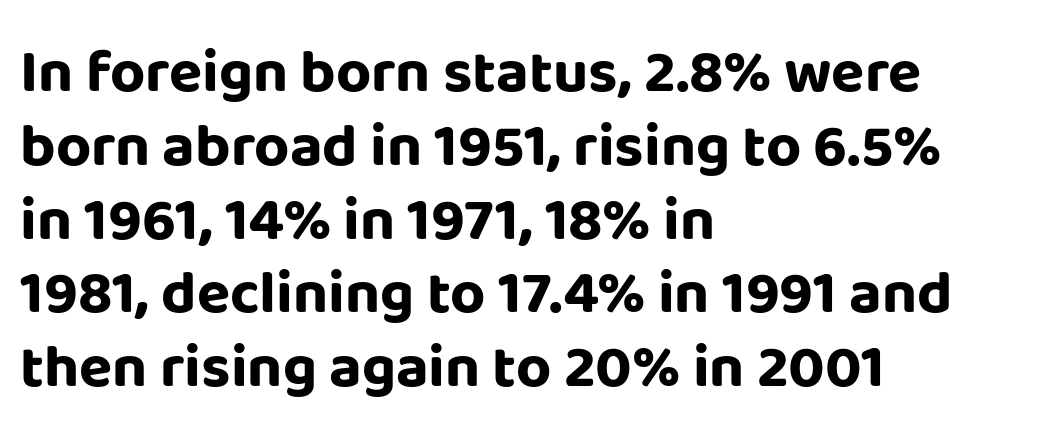
{"serif": "no", "italic": "no", "bold": "yes", "weight": "bold", "width": "normal", "stroke_contrast": "low", "x_height": "large", "monospaced": "no", "underline": "no", "align": "left", "line_spacing_ratio": 1.21, "letter_spacing": "normal", "letter_spacing_em": 0.0, "glyph_px": 61}
